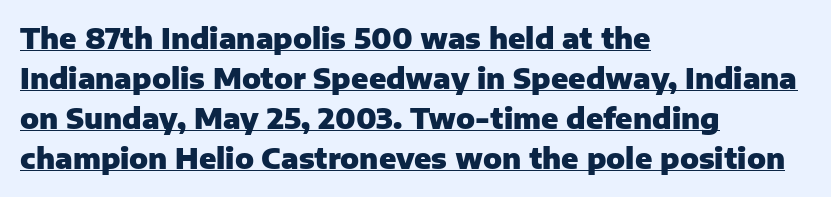
Q: Is the text bold? A: Yes.
Q: Is the text italic (slanted)? A: No, it is upright.
Q: Is the typeface a serif or a sans-serif typeface? A: Sans-serif.
Q: Is the text underlined? A: Yes.
Q: How is the paragraph aligned? A: Left-aligned.
Q: Is the spacing between letters normal or unusually wide? A: Normal.
Q: Is the spacing between lines tight, normal or loose? A: Normal.
Q: Width (condensed, normal, or wide)? A: Normal.
Q: Stroke contrast? A: Low.
Q: x-height? A: Medium.
Q: Monospaced? A: No.
